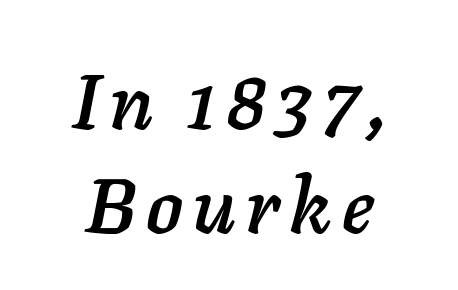
Q: Is the text italic (slanted)? A: Yes, it leans right by about 11 degrees.
Q: Is the text underlined? A: No.
Q: How is the paragraph aligned? A: Centered.
Q: Is the spacing between lines tight, normal or loose? A: Normal.
Q: Width (condensed, normal, or wide)? A: Normal.
Q: Stroke contrast? A: Low.
Q: x-height? A: Medium.
Q: Monospaced? A: No.
